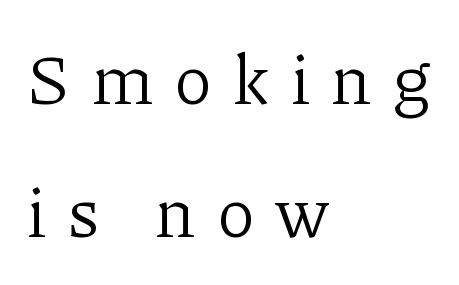
The setting favours the left margin, as ordinary paragraphs usually do. Letters rest on an invisible, unmarked baseline. Looks like regular typesetting: each glyph gets only the width it needs. Ascenders rise straight up at ninety degrees. The type family on display is of the serif kind. Stroke mass is kept to a normal reading level or below.
